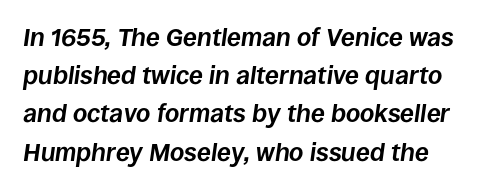
The image shows 25 px bold type, italic (leaning right); set left-aligned, normal line spacing (1.53x), normal letter spacing, not underlined.
